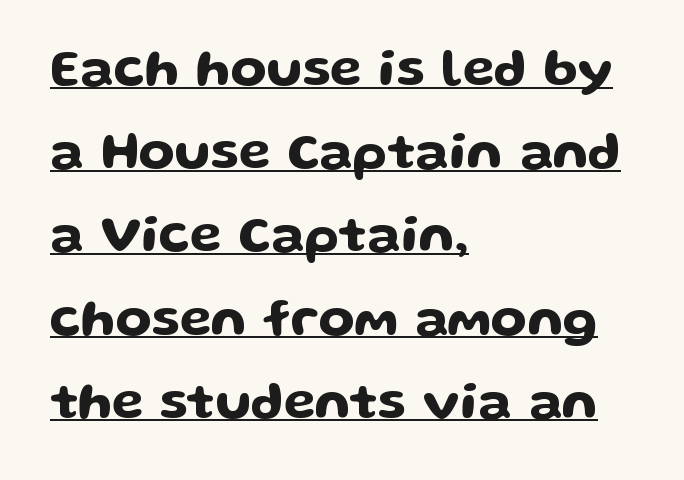
{"serif": "no", "italic": "no", "width": "wide", "stroke_contrast": "low", "x_height": "medium", "monospaced": "no", "underline": "yes", "align": "left", "line_spacing": "normal", "line_spacing_ratio": 1.6, "letter_spacing": "normal", "letter_spacing_em": 0.0, "glyph_px": 52}
